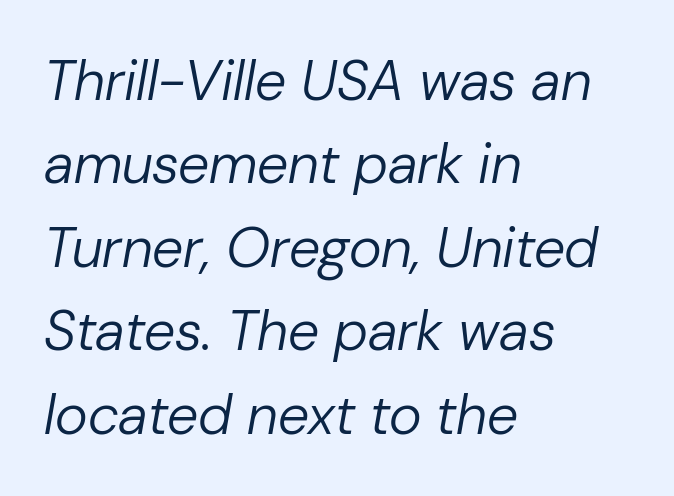
Q: Is the text bold? A: No.
Q: Is the text italic (slanted)? A: Yes, it leans right by about 10 degrees.
Q: Is the text underlined? A: No.
Q: How is the paragraph aligned? A: Left-aligned.
Q: Is the spacing between letters normal or unusually wide? A: Normal.
Q: Is the spacing between lines tight, normal or loose? A: Normal.
Q: Width (condensed, normal, or wide)? A: Normal.
Q: Stroke contrast? A: Low.
Q: x-height? A: Medium.
Q: Monospaced? A: No.
